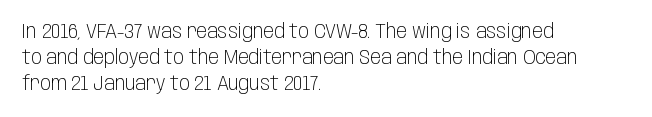
The image shows 20 px text type, upright; set left-aligned, normal line spacing (1.3x), normal letter spacing, not underlined.
